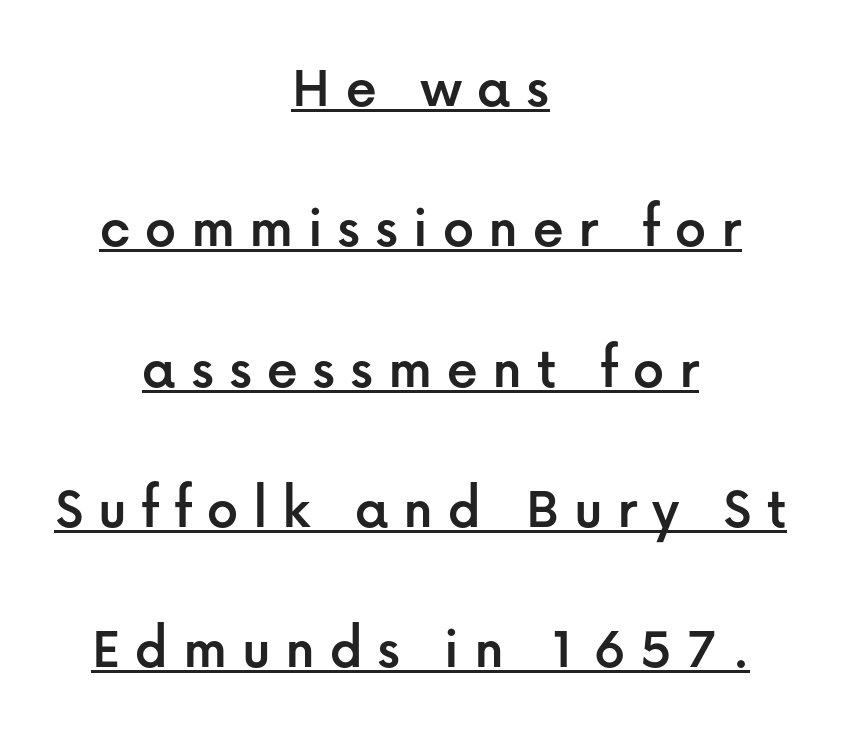
The image shows 61 px sans-serif type, upright; set centered, loose line spacing (2.3x), unusually wide letter spacing (+0.24 em), underlined; low stroke contrast and a medium x-height.
